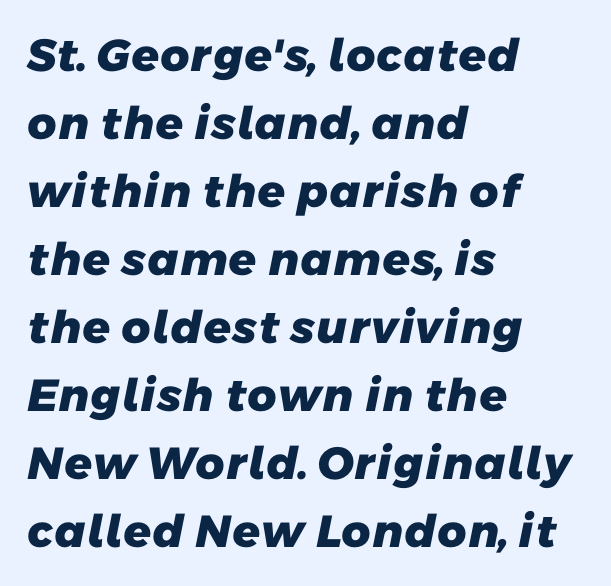
What kind of face is this? One without serifs — a sans. The gap between lines stays unmarked. Character widths vary here, with narrow letters taking less room than wide ones. The line-height multiplier appears to be the usual default. Teacher's note: observe the even left margin — that is flush-left alignment.
